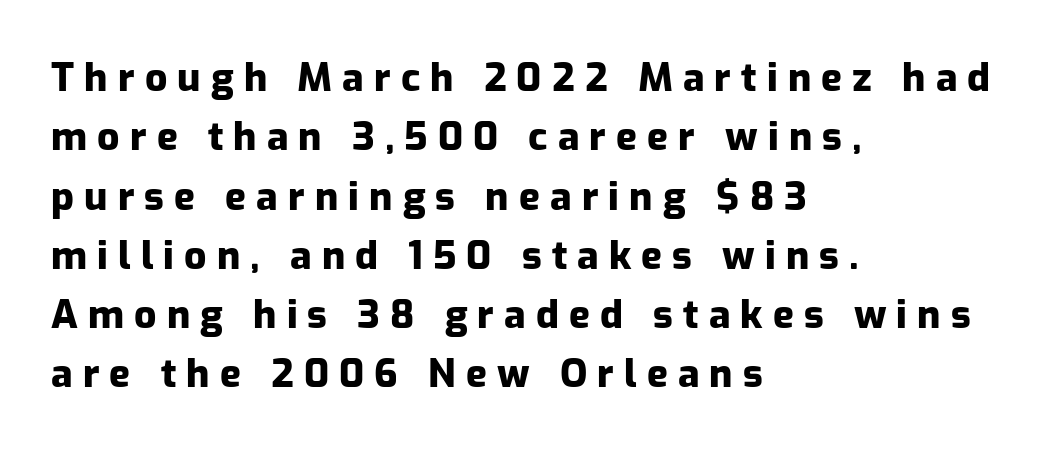
Note the varied advance widths — an 'i' is clearly narrower than an 'm'. Every character sits straight up, as roman type does. Nobody drew a line under any word here. Serif or sans? Sans — the stroke terminals are bare.
